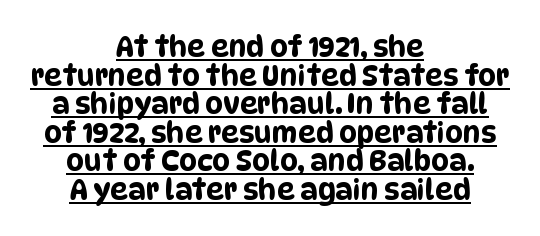
{"serif": "no", "width": "condensed", "stroke_contrast": "low", "x_height": "large", "monospaced": "no", "underline": "yes", "align": "center", "line_spacing": "tight", "line_spacing_ratio": 1.02, "letter_spacing": "normal", "letter_spacing_em": 0.0, "glyph_px": 28}
